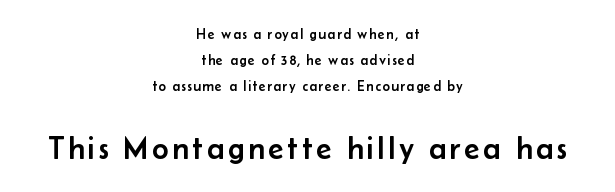
Q: Is the text italic (slanted)? A: No, it is upright.
Q: Is the typeface a serif or a sans-serif typeface? A: Sans-serif.
Q: Is the text underlined? A: No.
Q: How is the paragraph aligned? A: Centered.
Q: Which block of text is set in a larger size, the first (top) or the second (bottom)? A: The second (bottom) one.
Q: Width (condensed, normal, or wide)? A: Normal.
Q: Stroke contrast? A: Low.
Q: x-height? A: Small.
Q: Monospaced? A: No.
